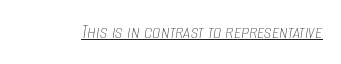
{"italic": "yes", "lean": "right", "slant_degrees": 8, "bold": "no", "underline": "yes", "letter_spacing": "normal", "letter_spacing_em": 0.0, "glyph_px": 21}
